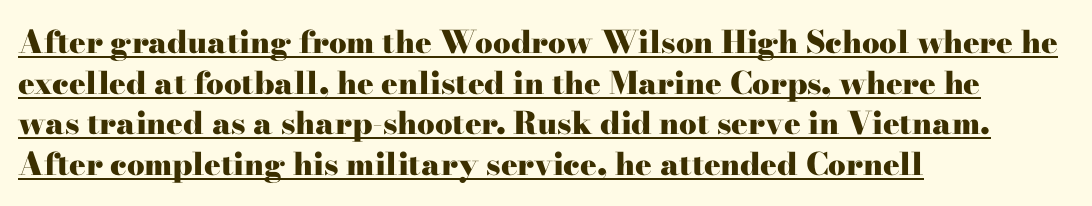
{"serif": "yes", "italic": "no", "bold": "yes", "weight": "heavy", "width": "wide", "stroke_contrast": "high", "x_height": "small", "monospaced": "no", "underline": "yes", "align": "left", "line_spacing": "normal", "line_spacing_ratio": 1.31, "letter_spacing": "normal", "letter_spacing_em": 0.0, "glyph_px": 31}
